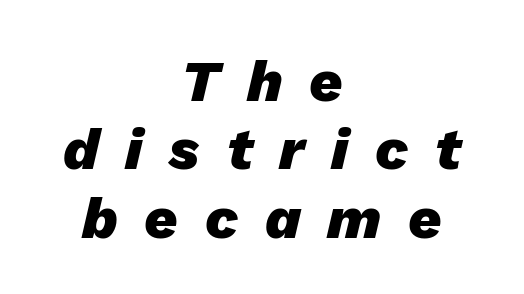
{"italic": "yes", "lean": "right", "slant_degrees": 13, "bold": "yes", "weight": "heavy", "width": "normal", "stroke_contrast": "low", "x_height": "medium", "monospaced": "no", "underline": "no", "align": "center", "line_spacing_ratio": 1.18, "letter_spacing": "wide", "letter_spacing_em": 0.46, "glyph_px": 58}
